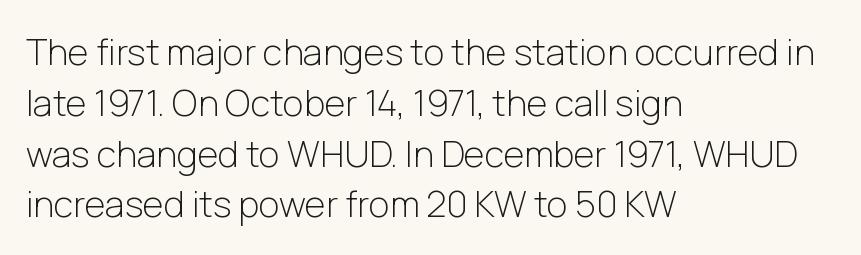
{"serif": "no", "italic": "no", "bold": "no", "weight": "light", "width": "normal", "stroke_contrast": "low", "x_height": "medium", "monospaced": "no", "underline": "no", "align": "left", "line_spacing": "normal", "line_spacing_ratio": 1.41, "letter_spacing": "normal", "letter_spacing_em": 0.0, "glyph_px": 36}
